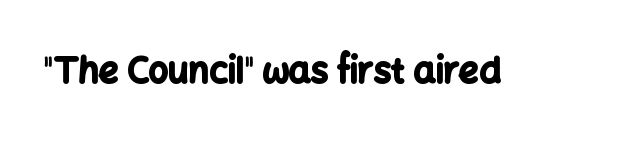
The image shows 35 px bold sans-serif type, upright; set normal letter spacing, not underlined; low stroke contrast and a medium x-height.
